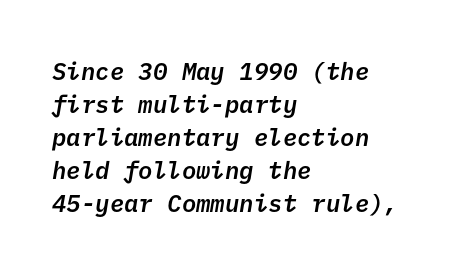
Caption: standard tracking, unaltered. Glance below the letters and you will spot only blank space. Horizontal alignment here is leftward, the default for most running prose. The passage shown stacks its lines at a standard gap.
